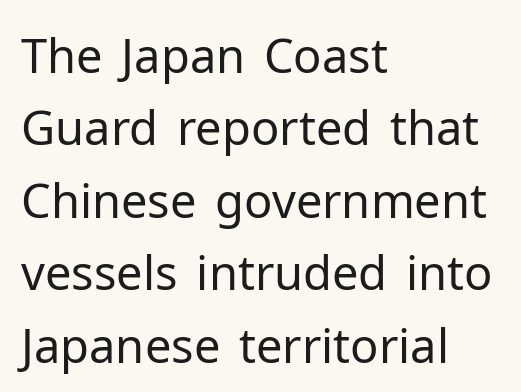
The image shows 47 px regular-weight sans-serif type, upright; set left-aligned, normal line spacing (1.54x), normal letter spacing, not underlined; low stroke contrast and a medium x-height.
